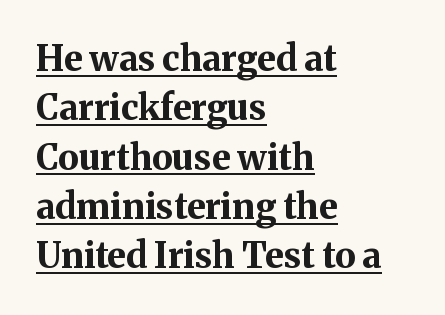
The face used here appears with an underline applied. This is heavy type, rendered in bold. Look at the tracking — it's just the regular setting, nothing added. The face used here is proportionally spaced, like ordinary book or web type. The text block is weighted toward the left margin, trailing off unevenly rightward. To sum up the face: it has serifs.
